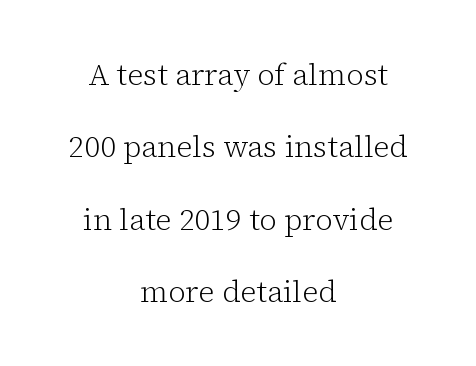
No word sits above an underline. This rendering leaves character spacing at its baseline value. Is this a heavy cut? Hardly; it is regular or lighter. Centered paragraph, ragged on both sides. You can tell it's not italic because the verticals are truly vertical. A serif font was chosen for this passage.
